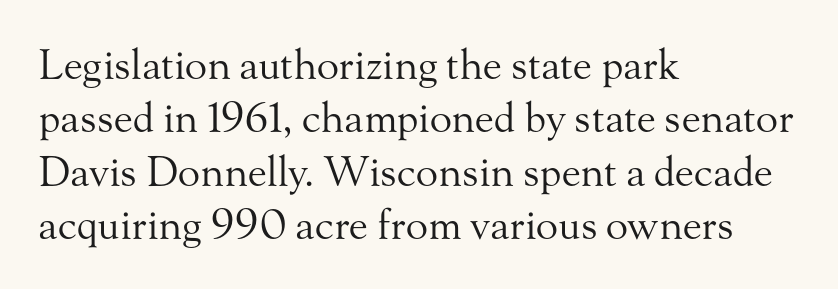
{"serif": "yes", "italic": "no", "bold": "no", "weight": "regular", "width": "normal", "stroke_contrast": "medium", "x_height": "small", "monospaced": "no", "underline": "no", "align": "left", "line_spacing": "normal", "line_spacing_ratio": 1.3, "letter_spacing": "normal", "letter_spacing_em": 0.0, "glyph_px": 41}
